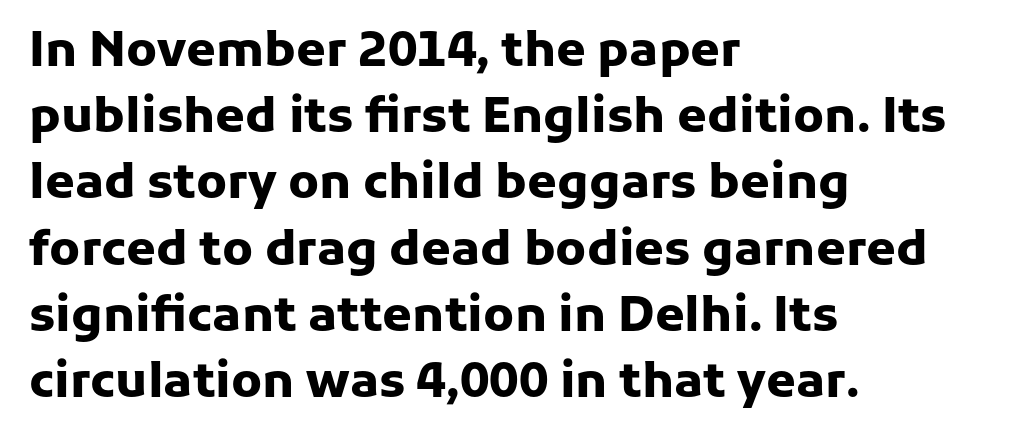
{"serif": "no", "italic": "no", "bold": "yes", "weight": "heavy", "width": "normal", "stroke_contrast": "low", "x_height": "medium", "monospaced": "no", "underline": "no", "align": "left", "line_spacing": "normal", "line_spacing_ratio": 1.38, "letter_spacing": "normal", "letter_spacing_em": 0.0, "glyph_px": 48}
